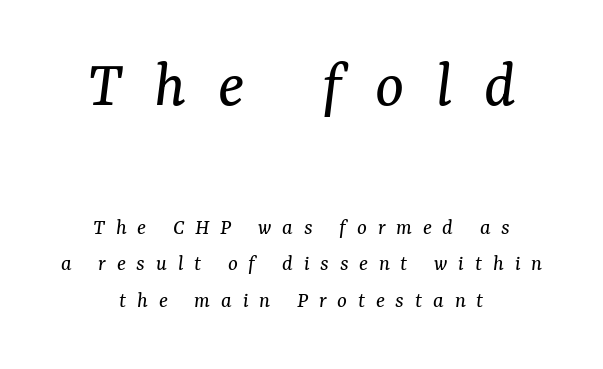
The image shows 68 px regular-weight serif type, italic (leaning right); set centered, normal line spacing (1.58x), unusually wide letter spacing (+0.47 em), not underlined; the first (top) block is 2.96x larger; medium stroke contrast and a medium x-height.
